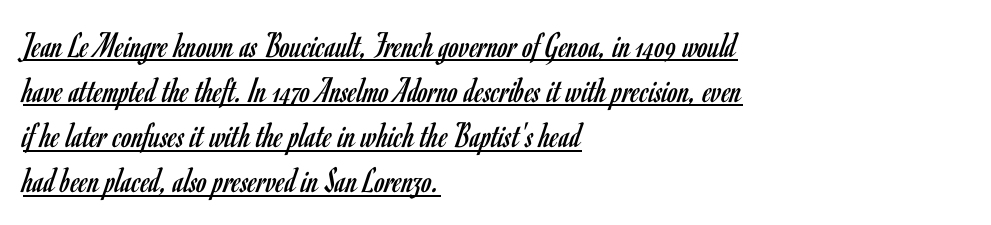
This rendering employs a face without finishing strokes, i.e., a sans-serif. Tracking here is standard; glyphs follow each other at the usual distance. Glance below the letters and you will spot a drawn line. Summary of weight: not heavy and not bold. These lines are rendered in a variable-pitch font.
